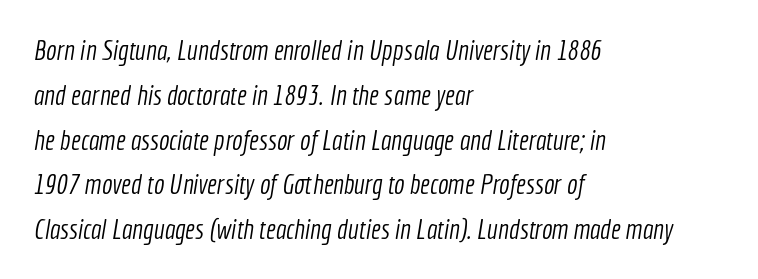
Q: Is the text bold? A: No.
Q: Is the typeface a serif or a sans-serif typeface? A: Sans-serif.
Q: Is the text underlined? A: No.
Q: How is the paragraph aligned? A: Left-aligned.
Q: Is the spacing between letters normal or unusually wide? A: Normal.
Q: Is the spacing between lines tight, normal or loose? A: Normal.
Q: Width (condensed, normal, or wide)? A: Condensed.
Q: x-height? A: Medium.
Q: Monospaced? A: No.
